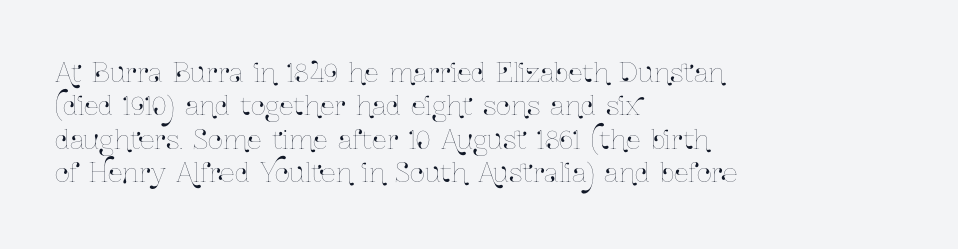
Beneath every word, the page is bare. Evenly set lines give the paragraph a standard silhouette. The compositor pushed each line to the left boundary. Spacing between characters is what you'd get straight out of the box. When letters stand straight like this, we call the style roman or upright.
